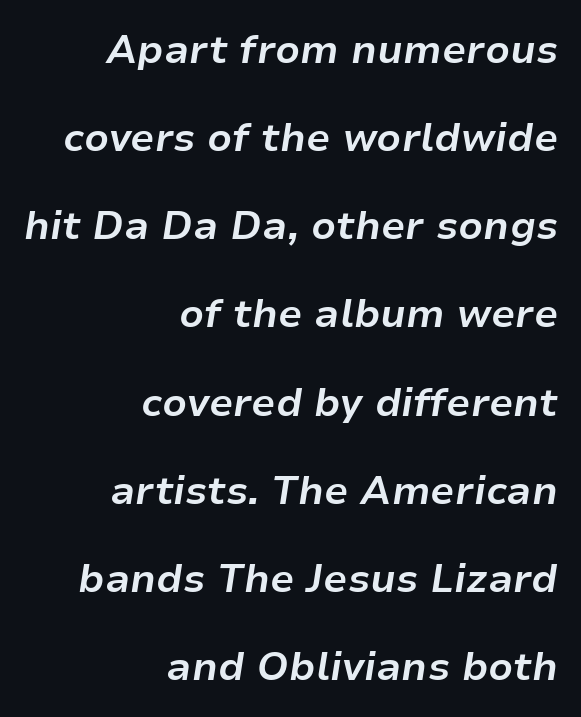
Every row of glyphs terminates at an identical x-position on the right. One glance says open: line gaps are wider than usual. The axis of the letterforms is tilted away from vertical. These lines are rendered in a variable-pitch font. Students, this is bold: see how much ink each stroke carries. Unmarked baselines from the first word to the last.
